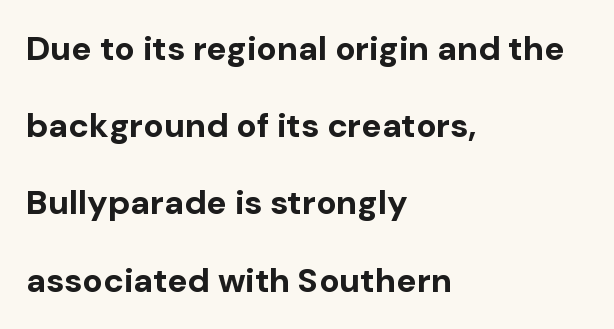
Q: Is the text bold? A: Yes.
Q: Is the text italic (slanted)? A: No, it is upright.
Q: Is the typeface a serif or a sans-serif typeface? A: Sans-serif.
Q: Is the text underlined? A: No.
Q: How is the paragraph aligned? A: Left-aligned.
Q: Is the spacing between letters normal or unusually wide? A: Normal.
Q: Is the spacing between lines tight, normal or loose? A: Loose.
Q: Width (condensed, normal, or wide)? A: Normal.
Q: Stroke contrast? A: Low.
Q: x-height? A: Medium.
Q: Monospaced? A: No.
